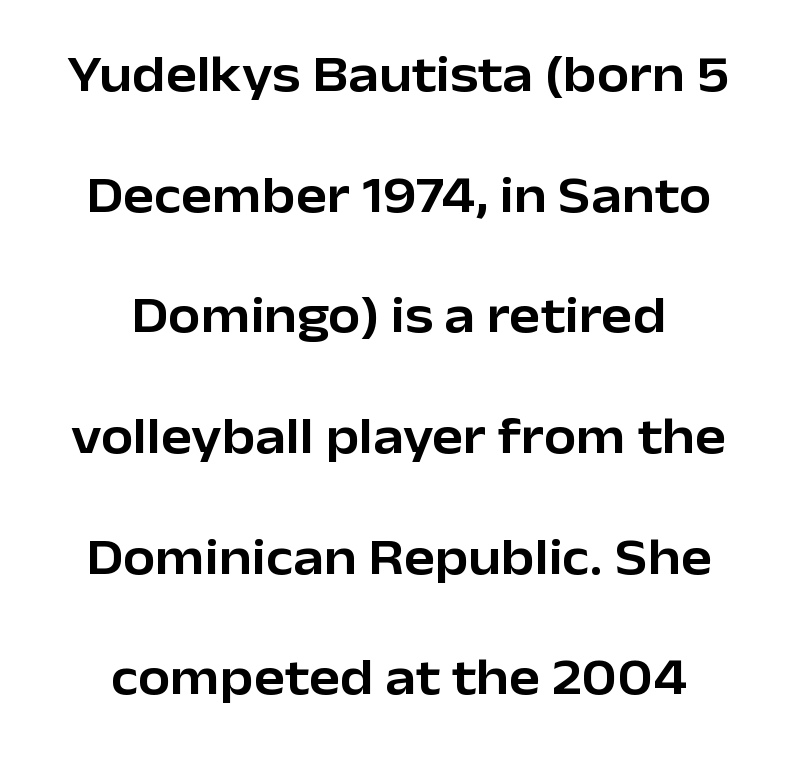
Widely set lines give the paragraph a tall, airy silhouette. A bare baseline throughout the passage. In terms of letterspacing, this is plain default setting. If you folded the block vertically in half, each line would mirror itself in length.
